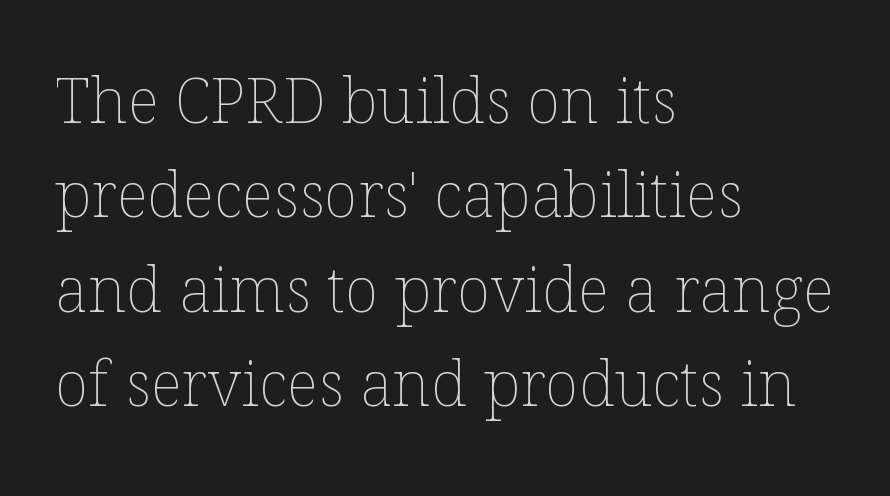
The image shows 63 px thin type, upright; set left-aligned, normal line spacing (1.5x), normal letter spacing, not underlined; low stroke contrast and a medium x-height.
